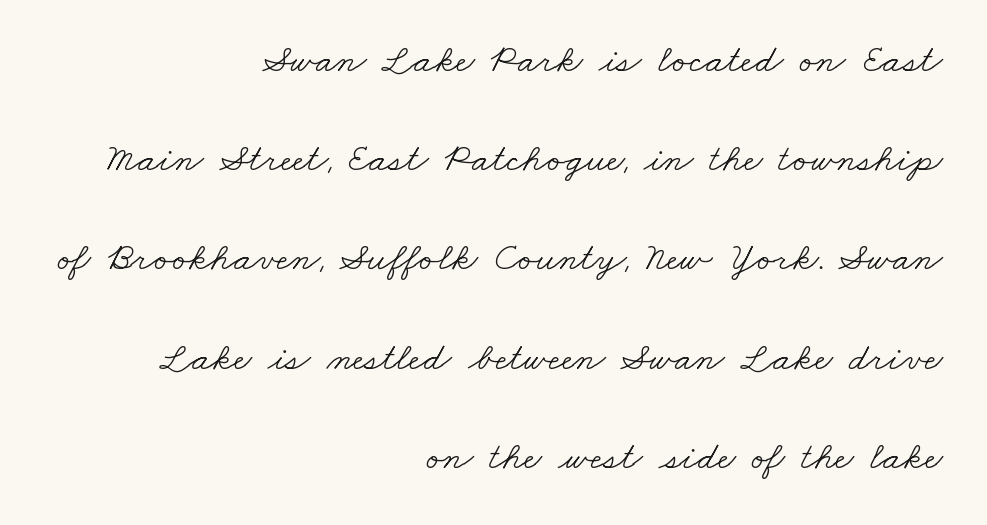
The image shows 40 px light, wide serif type; set right-aligned, loose line spacing (2.48x), normal letter spacing, not underlined; low stroke contrast and a small x-height.
